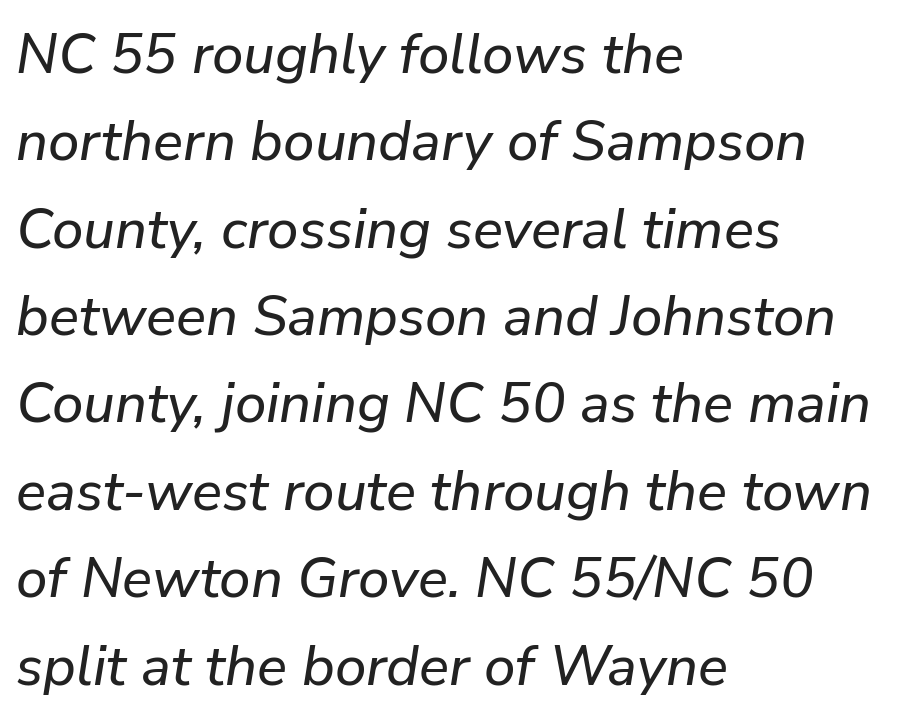
Do the characters align in a grid? No, the font is proportional. The specimen omits any rule beneath the text block's lines. Vertically, the passage feels balanced, rows spaced as you'd expect. The rendering anchors every line to the left-hand side. Quick note: italic.
